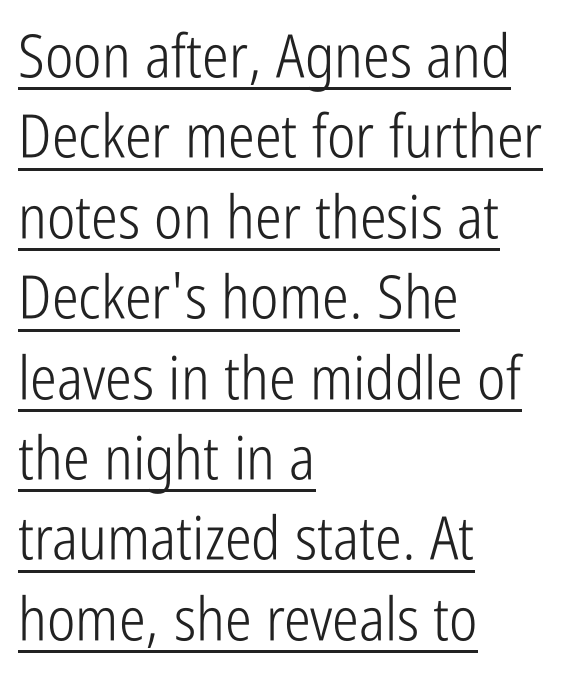
The image shows 60 px light, condensed sans-serif type, upright; set left-aligned, normal line spacing (1.34x), normal letter spacing, underlined; low stroke contrast and a medium x-height.
